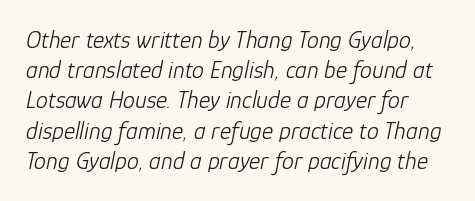
{"italic": "yes", "lean": "right", "slant_degrees": 12, "bold": "no", "underline": "no", "line_spacing": "normal", "line_spacing_ratio": 1.26, "letter_spacing": "normal", "letter_spacing_em": 0.0, "glyph_px": 24}
